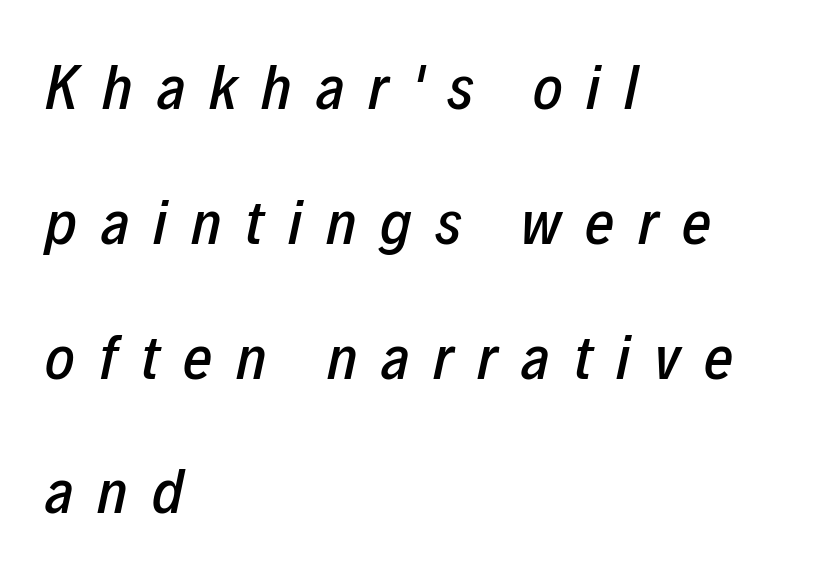
The image shows 63 px condensed type, italic (leaning right); set left-aligned, loose line spacing (2.14x), unusually wide letter spacing (+0.38 em), not underlined; low stroke contrast and a medium x-height.
